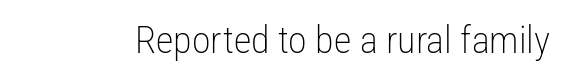
The image shows 38 px light, condensed sans-serif type, upright; set normal letter spacing, not underlined; low stroke contrast and a medium x-height.
